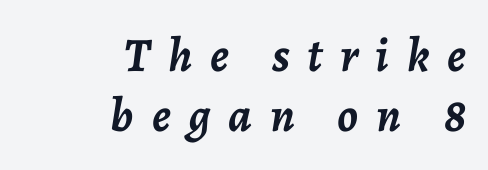
Q: Is the text bold? A: Yes.
Q: Is the text italic (slanted)? A: Yes, it leans right by about 7 degrees.
Q: Is the text underlined? A: No.
Q: How is the paragraph aligned? A: Right-aligned.
Q: Is the spacing between letters normal or unusually wide? A: Unusually wide.
Q: Width (condensed, normal, or wide)? A: Normal.
Q: Stroke contrast? A: Low.
Q: x-height? A: Medium.
Q: Monospaced? A: No.
